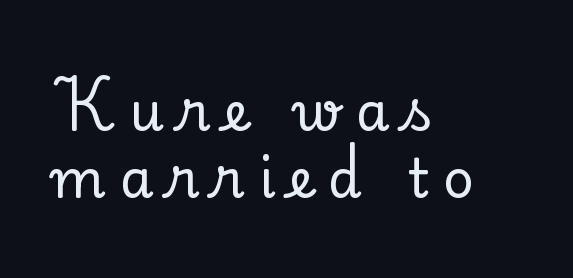
The rendering uses natural spacing where letterforms have individual widths. Regular leading. No italicization has been applied; the sample stays upright. Any mark beneath the type? The region is blank. Regarding serifs, this sample has them. Does the copy run flush right? No — it runs flush left.
